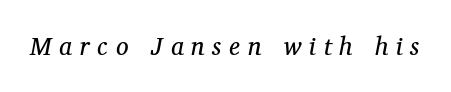
Weight class: somewhere from thin through regular. You can tell it's italic because the verticals aren't actually vertical. Someone cranked the tracking dial way up on this one. No word sits above an underline.
